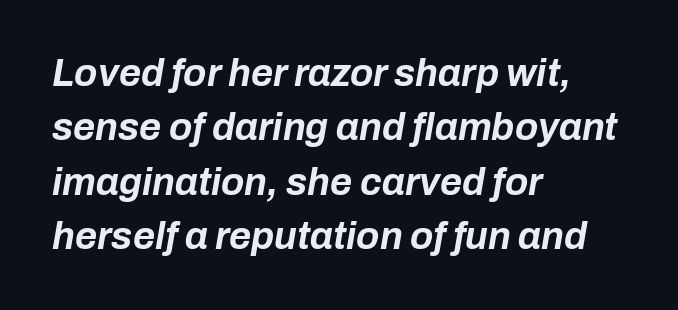
The image shows 38 px bold type, italic (leaning right); set left-aligned, normal line spacing (1.43x), normal letter spacing, not underlined; low stroke contrast and a medium x-height.
